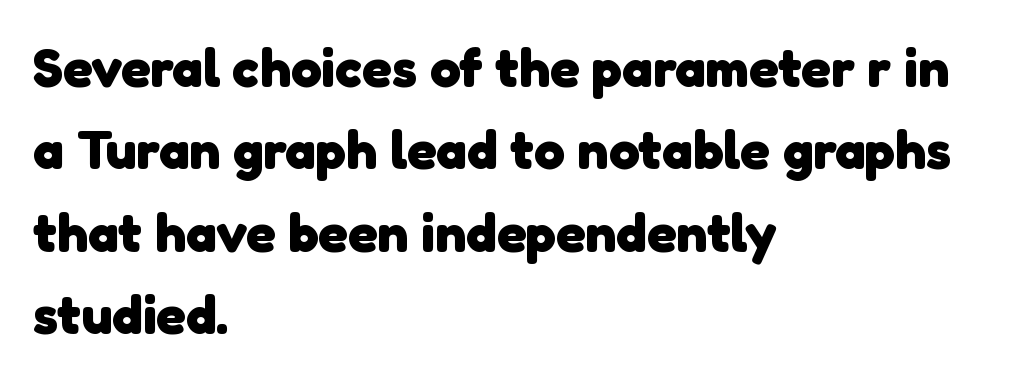
Q: Is the text bold? A: Yes.
Q: Is the typeface a serif or a sans-serif typeface? A: Sans-serif.
Q: Is the text underlined? A: No.
Q: How is the paragraph aligned? A: Left-aligned.
Q: Is the spacing between letters normal or unusually wide? A: Normal.
Q: Is the spacing between lines tight, normal or loose? A: Normal.
Q: Width (condensed, normal, or wide)? A: Normal.
Q: Stroke contrast? A: Low.
Q: x-height? A: Medium.
Q: Monospaced? A: No.
